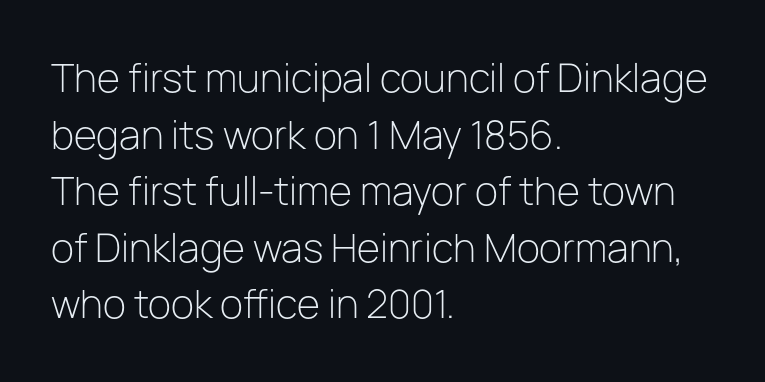
The image shows 38 px light sans-serif type, upright; set left-aligned, normal line spacing (1.49x), normal letter spacing, not underlined; low stroke contrast and a medium x-height.
